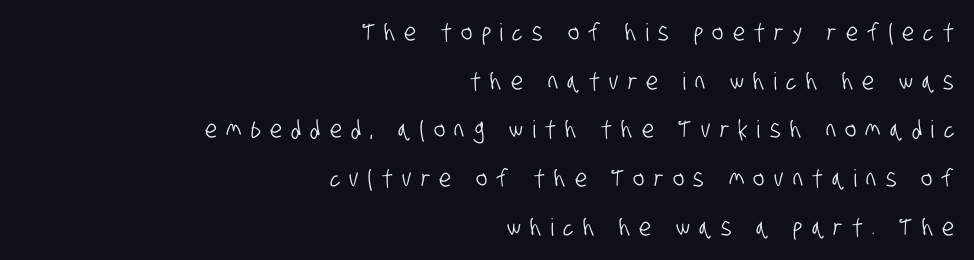
{"underline": "no", "align": "right", "line_spacing": "loose", "line_spacing_ratio": 2.03, "letter_spacing": "wide", "letter_spacing_em": 0.39, "glyph_px": 24}
